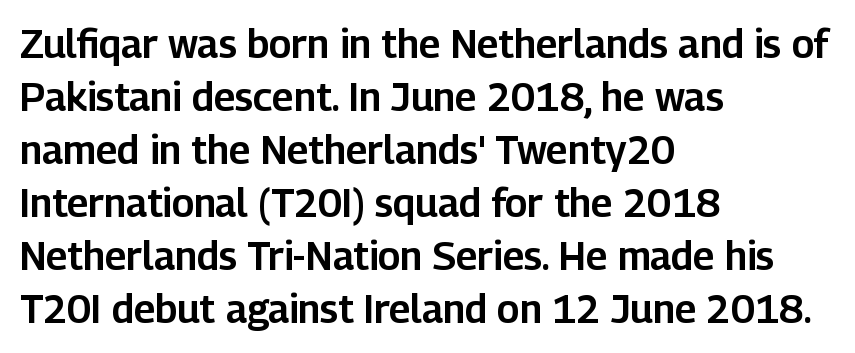
The image shows 39 px sans-serif type, upright; set left-aligned, normal line spacing (1.36x), normal letter spacing, not underlined; low stroke contrast and a medium x-height.
